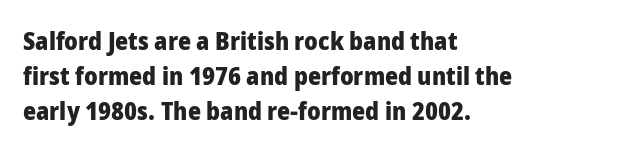
{"italic": "no", "bold": "yes", "underline": "no", "align": "left", "line_spacing": "normal", "line_spacing_ratio": 1.41, "letter_spacing": "normal", "letter_spacing_em": 0.0, "glyph_px": 25}
